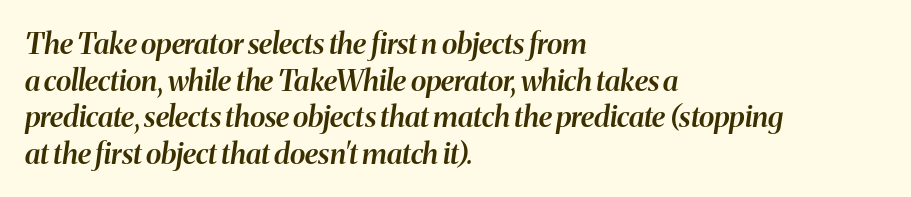
The image shows 29 px semibold type, italic (leaning right); set left-aligned, normal line spacing (1.26x), normal letter spacing, not underlined; medium stroke contrast and a medium x-height.
